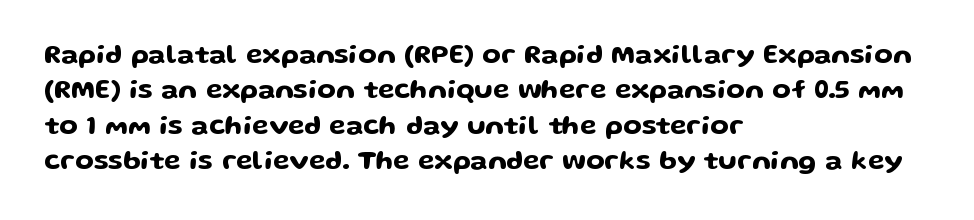
The image shows 27 px text type, upright; set left-aligned, normal line spacing (1.31x), normal letter spacing, not underlined.
